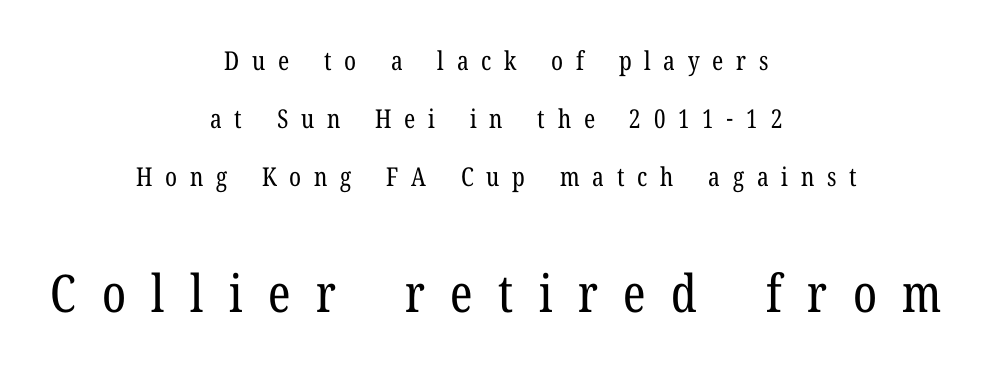
The image shows 52 px regular-weight, condensed serif type, upright; set centered, loose line spacing (2.23x), unusually wide letter spacing (+0.49 em), not underlined; the second (bottom) block is 2.0x larger; low stroke contrast and a medium x-height.
